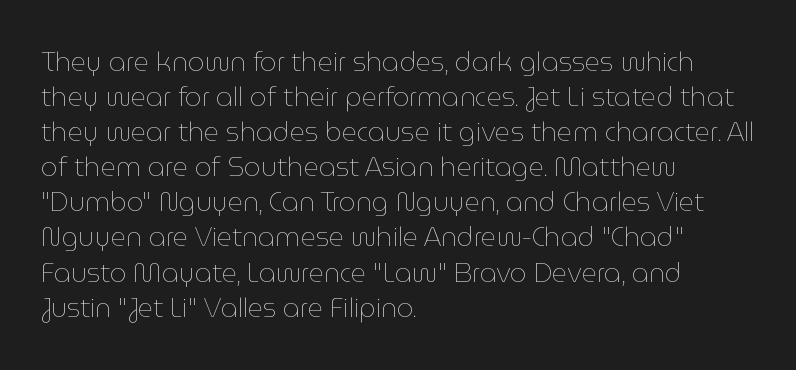
Q: Is the text bold? A: No.
Q: Is the text italic (slanted)? A: No, it is upright.
Q: Is the text underlined? A: No.
Q: How is the paragraph aligned? A: Left-aligned.
Q: Is the spacing between letters normal or unusually wide? A: Normal.
Q: Is the spacing between lines tight, normal or loose? A: Normal.
